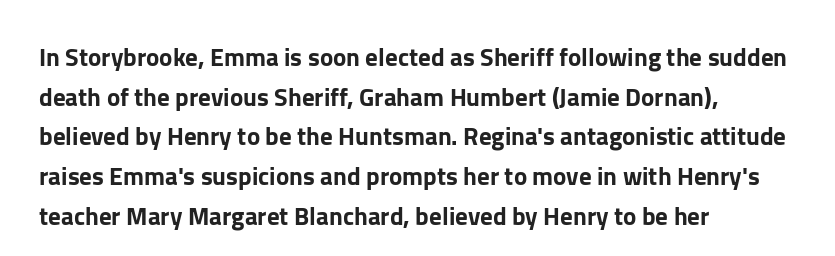
{"italic": "no", "underline": "no", "align": "left", "line_spacing": "normal", "line_spacing_ratio": 1.59, "letter_spacing": "normal", "letter_spacing_em": 0.0, "glyph_px": 25}
